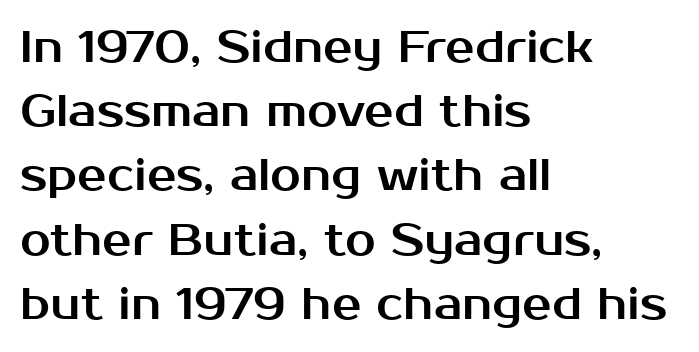
The image shows 44 px sans-serif type, upright; set left-aligned, normal line spacing (1.46x), normal letter spacing, not underlined; medium stroke contrast and a medium x-height.
